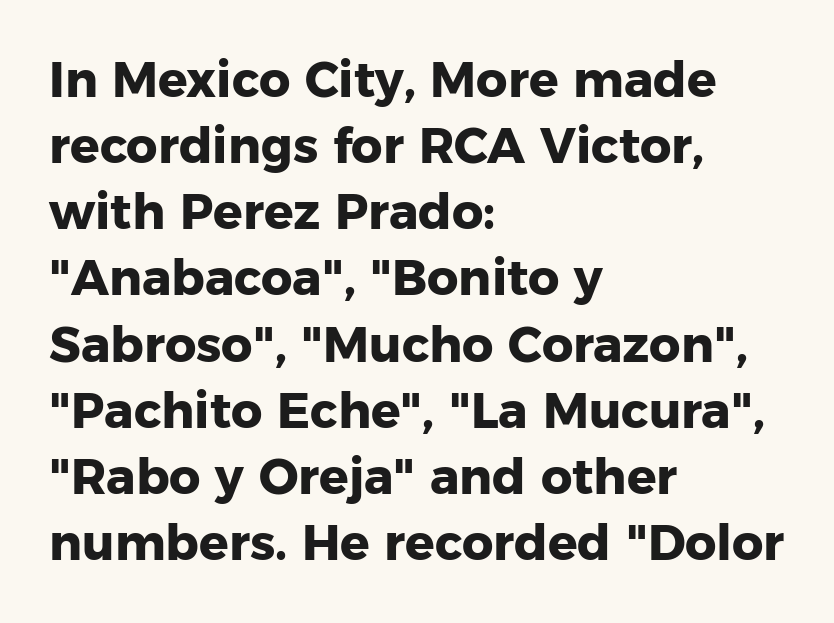
Q: Is the text bold? A: Yes.
Q: Is the text italic (slanted)? A: No, it is upright.
Q: Is the typeface a serif or a sans-serif typeface? A: Sans-serif.
Q: Is the text underlined? A: No.
Q: How is the paragraph aligned? A: Left-aligned.
Q: Is the spacing between letters normal or unusually wide? A: Normal.
Q: Is the spacing between lines tight, normal or loose? A: Normal.
Q: Width (condensed, normal, or wide)? A: Normal.
Q: Stroke contrast? A: Low.
Q: x-height? A: Medium.
Q: Monospaced? A: No.
